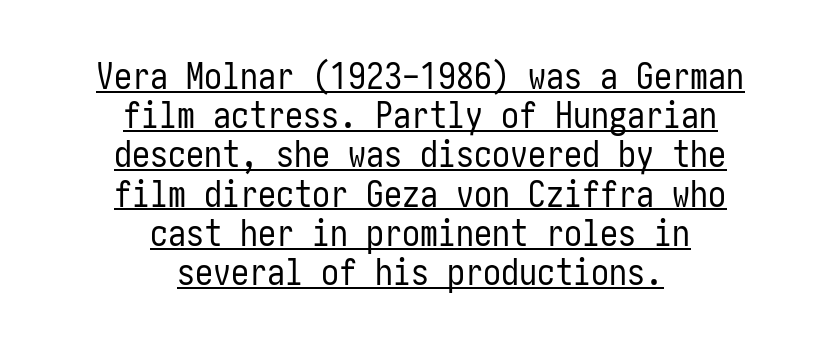
Q: Is the text bold? A: No.
Q: Is the text italic (slanted)? A: No, it is upright.
Q: Is the typeface a serif or a sans-serif typeface? A: Sans-serif.
Q: Is the text underlined? A: Yes.
Q: How is the paragraph aligned? A: Centered.
Q: Is the spacing between letters normal or unusually wide? A: Normal.
Q: Is the spacing between lines tight, normal or loose? A: Tight.
Q: Width (condensed, normal, or wide)? A: Condensed.
Q: Stroke contrast? A: Low.
Q: x-height? A: Medium.
